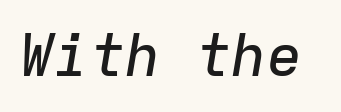
The image shows 59 px text type, italic (leaning right), monospaced; set normal letter spacing, not underlined; low stroke contrast and a medium x-height.
